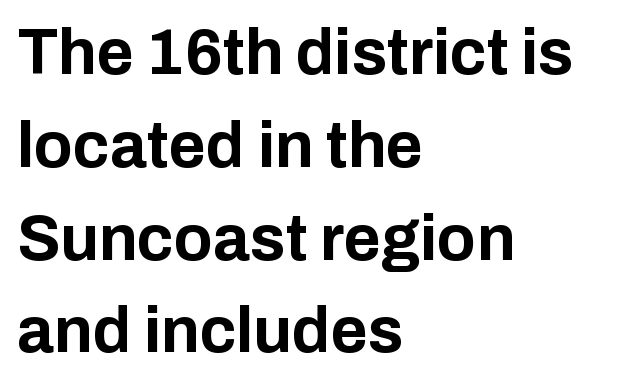
{"serif": "no", "italic": "no", "bold": "yes", "weight": "bold", "width": "normal", "stroke_contrast": "low", "x_height": "medium", "monospaced": "no", "underline": "no", "align": "left", "line_spacing": "normal", "line_spacing_ratio": 1.45, "letter_spacing": "normal", "letter_spacing_em": 0.0, "glyph_px": 64}
